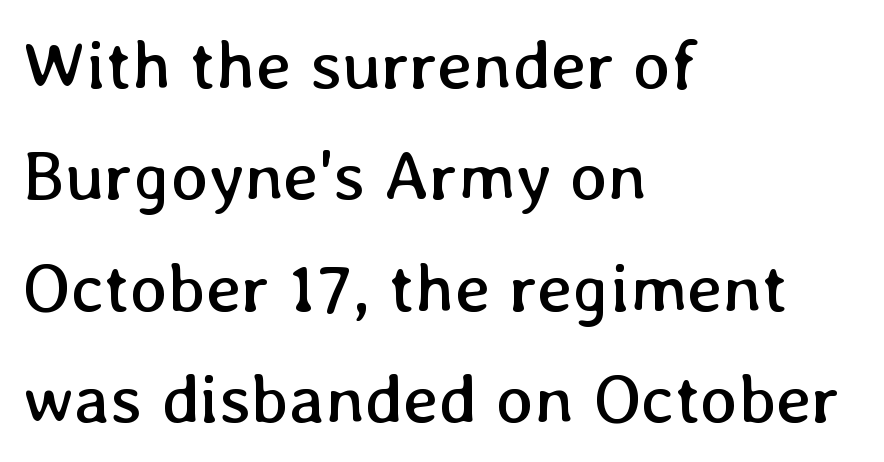
No word sits above an underline. The face used here is proportionally spaced, like ordinary book or web type. These lines keep a tight, regular rhythm from letter to letter. The vertical gap from one line to the next is medium.
